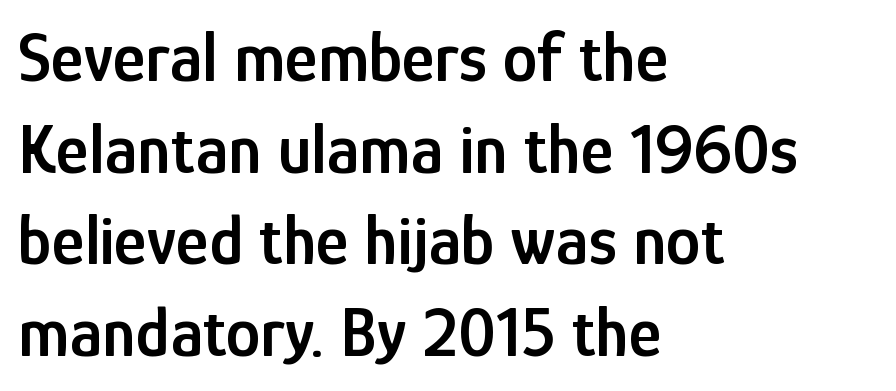
{"serif": "no", "italic": "no", "bold": "semi", "weight": "semibold", "width": "condensed", "stroke_contrast": "low", "x_height": "medium", "monospaced": "no", "underline": "no", "align": "left", "line_spacing": "normal", "line_spacing_ratio": 1.31, "letter_spacing": "normal", "letter_spacing_em": 0.0, "glyph_px": 70}
